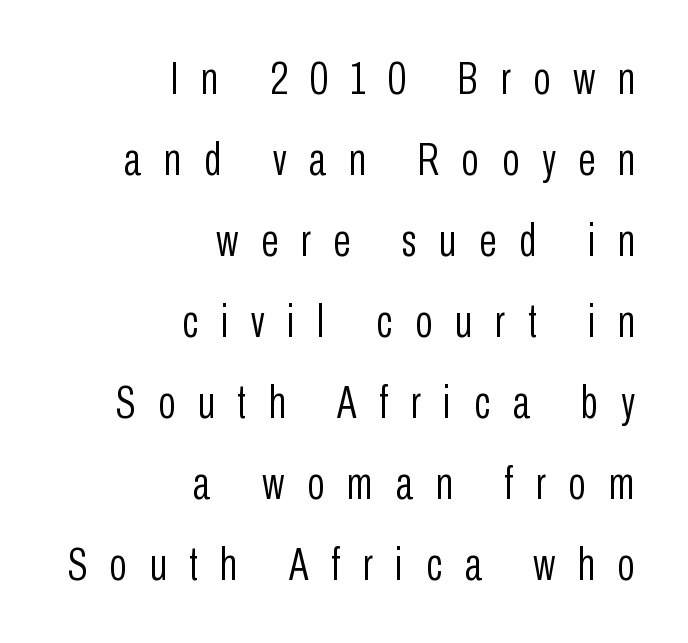
{"serif": "no", "italic": "no", "bold": "no", "weight": "light", "width": "condensed", "stroke_contrast": "low", "x_height": "medium", "monospaced": "no", "underline": "no", "align": "right", "line_spacing_ratio": 1.76, "letter_spacing": "wide", "letter_spacing_em": 0.49, "glyph_px": 46}
